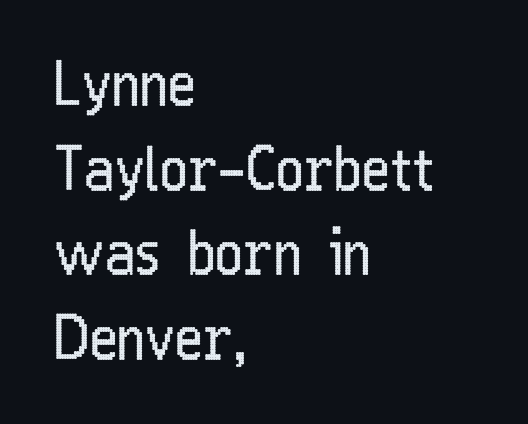
{"serif": "no", "italic": "no", "bold": "no", "weight": "regular", "width": "condensed", "stroke_contrast": "low", "x_height": "medium", "monospaced": "no", "underline": "no", "align": "left", "line_spacing": "normal", "line_spacing_ratio": 1.41, "letter_spacing": "normal", "letter_spacing_em": 0.0, "glyph_px": 60}
